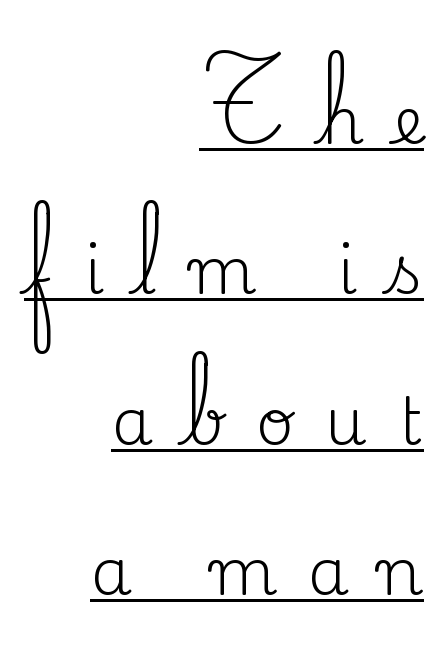
{"serif": "yes", "italic": "no", "bold": "no", "weight": "regular", "width": "normal", "stroke_contrast": "medium", "x_height": "small", "monospaced": "no", "underline": "yes", "align": "right", "line_spacing": "loose", "line_spacing_ratio": 2.28, "letter_spacing": "wide", "letter_spacing_em": 0.46, "glyph_px": 66}
